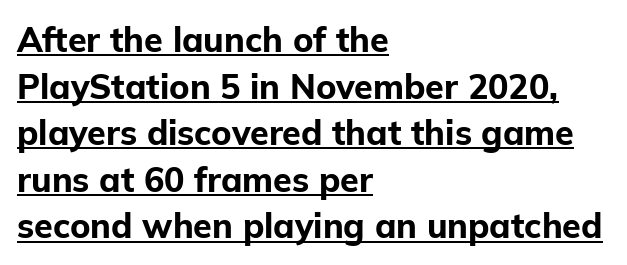
The image shows 34 px bold sans-serif type, upright; set left-aligned, normal line spacing (1.37x), normal letter spacing, underlined; low stroke contrast and a medium x-height.
